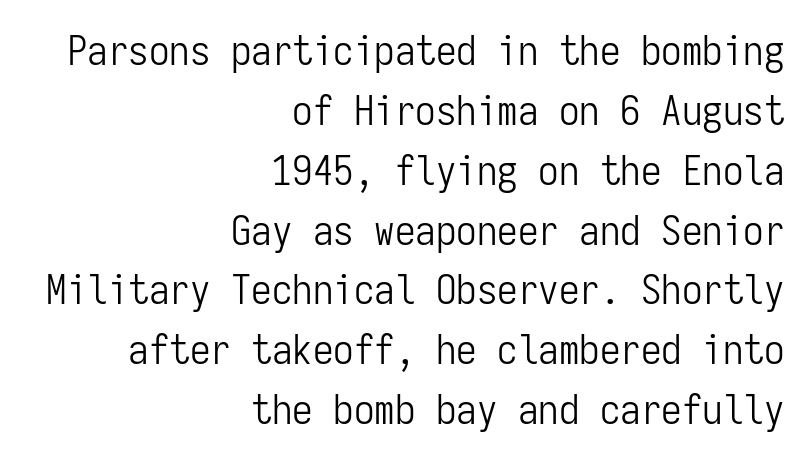
{"serif": "no", "italic": "no", "bold": "no", "weight": "light", "width": "condensed", "stroke_contrast": "low", "x_height": "medium", "monospaced": "yes", "underline": "no", "align": "right", "line_spacing": "normal", "line_spacing_ratio": 1.46, "letter_spacing": "normal", "letter_spacing_em": 0.0, "glyph_px": 41}
